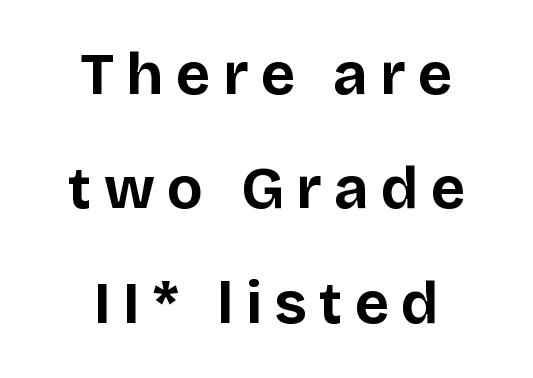
Q: Is the text bold? A: Yes.
Q: Is the text italic (slanted)? A: No, it is upright.
Q: Is the typeface a serif or a sans-serif typeface? A: Sans-serif.
Q: Is the text underlined? A: No.
Q: How is the paragraph aligned? A: Centered.
Q: Is the spacing between letters normal or unusually wide? A: Unusually wide.
Q: Is the spacing between lines tight, normal or loose? A: Loose.
Q: Width (condensed, normal, or wide)? A: Normal.
Q: Stroke contrast? A: Low.
Q: x-height? A: Large.
Q: Monospaced? A: No.
